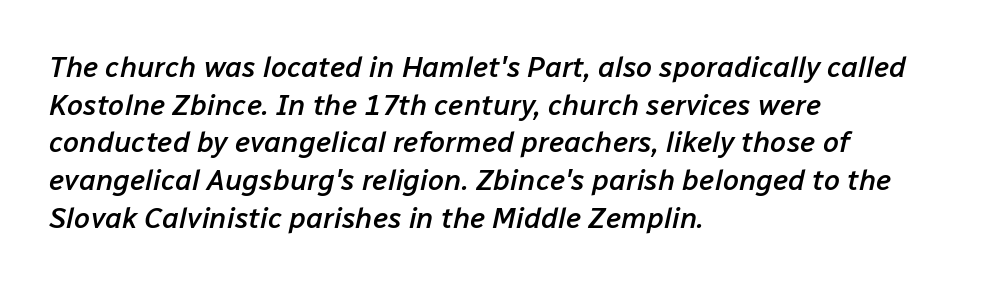
The image shows 29 px semibold type, italic (leaning right); set left-aligned, normal line spacing (1.3x), normal letter spacing, not underlined; low stroke contrast and a medium x-height.
